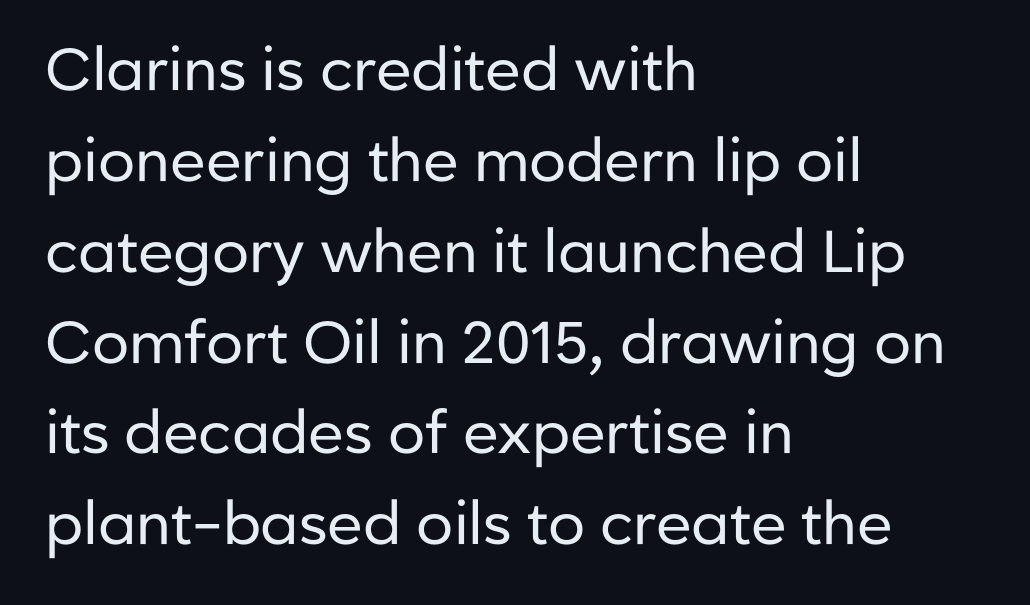
Q: Is the text bold? A: No.
Q: Is the text italic (slanted)? A: No, it is upright.
Q: Is the typeface a serif or a sans-serif typeface? A: Sans-serif.
Q: Is the text underlined? A: No.
Q: How is the paragraph aligned? A: Left-aligned.
Q: Is the spacing between letters normal or unusually wide? A: Normal.
Q: Is the spacing between lines tight, normal or loose? A: Normal.
Q: Width (condensed, normal, or wide)? A: Normal.
Q: Stroke contrast? A: Low.
Q: x-height? A: Medium.
Q: Monospaced? A: No.
